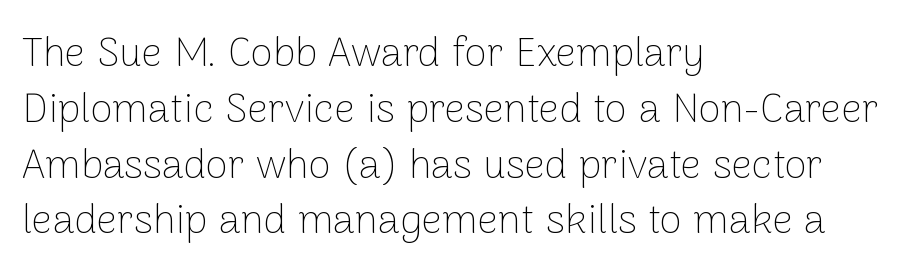
{"serif": "no", "italic": "no", "bold": "no", "weight": "thin", "width": "normal", "stroke_contrast": "low", "x_height": "medium", "monospaced": "no", "underline": "no", "align": "left", "line_spacing": "normal", "line_spacing_ratio": 1.36, "letter_spacing": "normal", "letter_spacing_em": 0.0, "glyph_px": 41}
